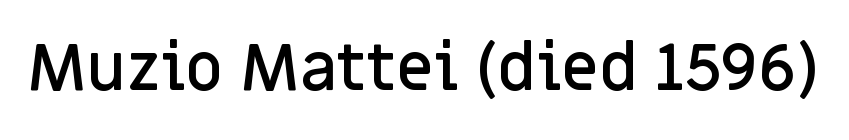
Q: Is the text bold? A: Semi-bold.
Q: Is the text italic (slanted)? A: No, it is upright.
Q: Is the typeface a serif or a sans-serif typeface? A: Sans-serif.
Q: Is the text underlined? A: No.
Q: Is the spacing between letters normal or unusually wide? A: Normal.
Q: Width (condensed, normal, or wide)? A: Normal.
Q: Stroke contrast? A: Low.
Q: x-height? A: Large.
Q: Monospaced? A: No.
